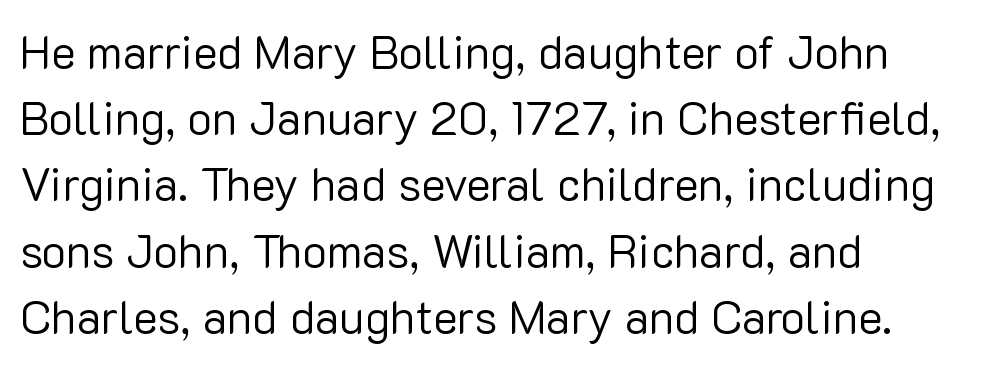
{"serif": "no", "italic": "no", "bold": "no", "weight": "regular", "width": "normal", "stroke_contrast": "low", "x_height": "medium", "monospaced": "no", "underline": "no", "align": "left", "line_spacing": "normal", "line_spacing_ratio": 1.44, "letter_spacing": "normal", "letter_spacing_em": 0.0, "glyph_px": 46}
